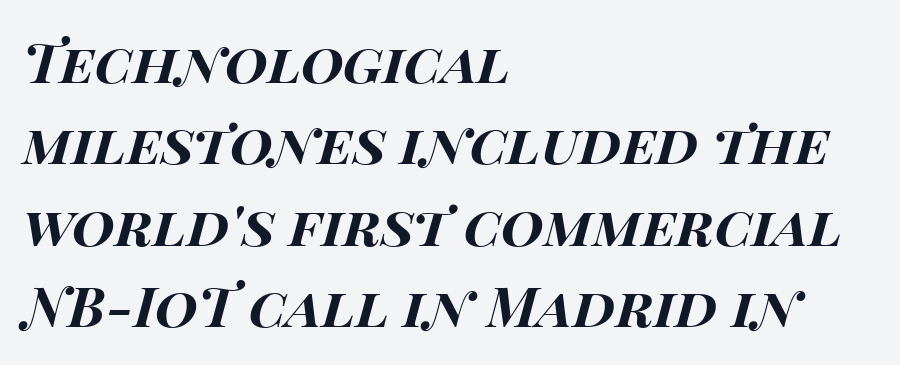
The font's italic variant was chosen for this text. Emphasis by weight is at full strength: bold. Rows of type keep a routine distance in the vertical direction. Do the characters align in a grid? No, the font is proportional.
